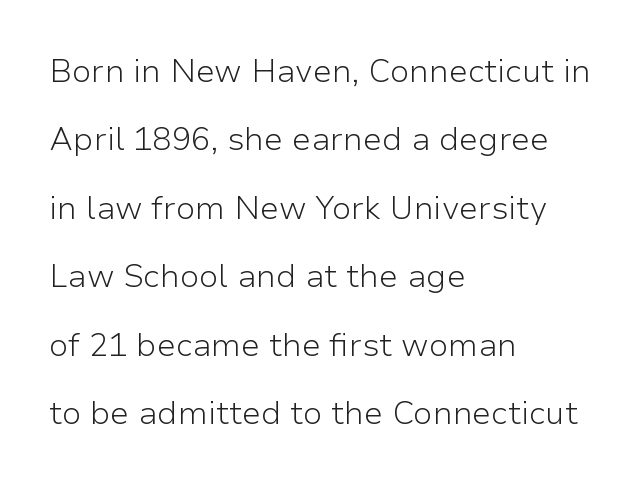
The image shows 32 px light sans-serif type, upright; set left-aligned, loose line spacing (2.14x), normal letter spacing, not underlined; low stroke contrast and a medium x-height.
